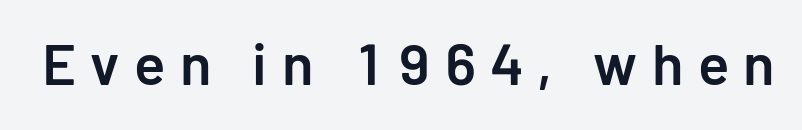
Slightly chunky letters — semibold, I'd say, not full bold. Each letter's strokes conclude bluntly, with no projecting serifs. The axis of the letterforms is exactly vertical. Spacing verdict: proportional, widths tailored to each character.
